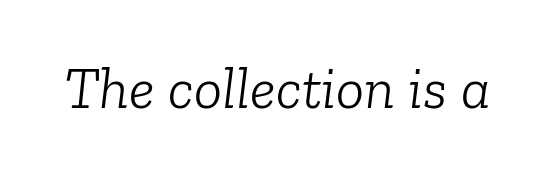
Q: Is the text bold? A: No.
Q: Is the text italic (slanted)? A: Yes, it leans right by about 6 degrees.
Q: Is the typeface a serif or a sans-serif typeface? A: Serif.
Q: Is the text underlined? A: No.
Q: Is the spacing between letters normal or unusually wide? A: Normal.
Q: Width (condensed, normal, or wide)? A: Normal.
Q: Stroke contrast? A: Low.
Q: x-height? A: Medium.
Q: Monospaced? A: No.
